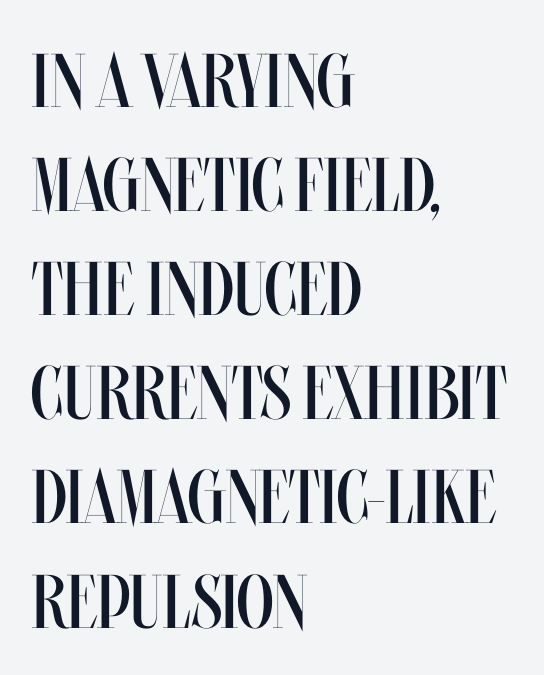
{"italic": "no", "bold": "no", "weight": "regular", "width": "condensed", "stroke_contrast": "medium", "x_height": "large", "monospaced": "no", "underline": "no", "align": "left", "line_spacing": "normal", "line_spacing_ratio": 1.37, "letter_spacing": "normal", "letter_spacing_em": 0.0, "glyph_px": 76}
